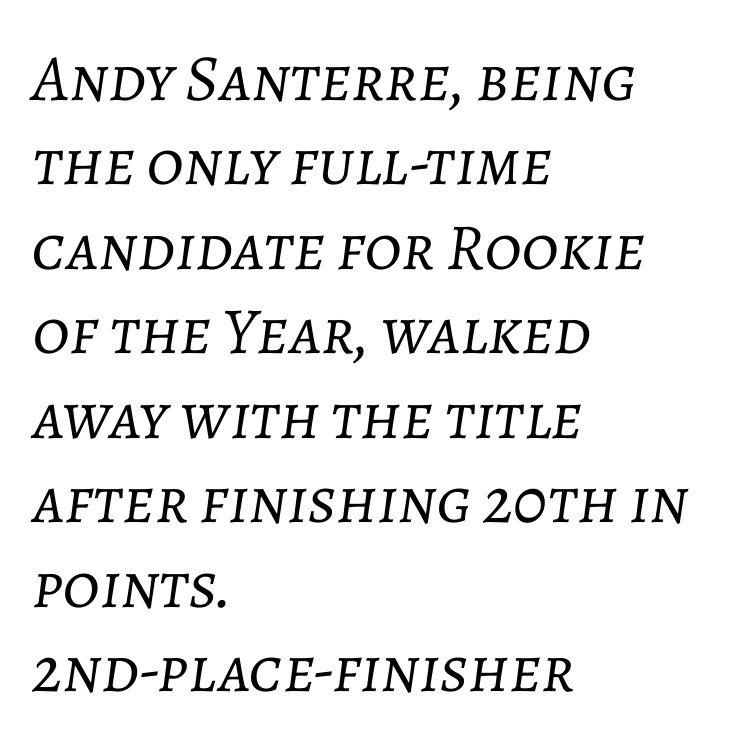
Stroke thickness stays within the range of a standard reading face or lighter. Varying glyph widths throughout — classic text-font behaviour. The typography opts for an oblique posture over an upright one. Standard letterfit; no display-style spreading of the glyphs. Is there much room between lines? A standard amount, neither cramped nor airy.
